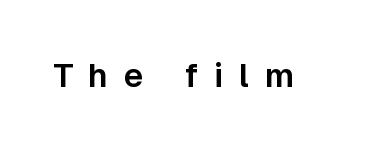
Each letter keeps its own natural width here, so spacing adapts to shape. Is this a sans? Yes — the strokes have no serifs. In terms of letterspacing, this is a distinctly airy, spread setting. The lettering holds an erect, upright posture throughout. Anything drawn beneath the words? Only blank space.
